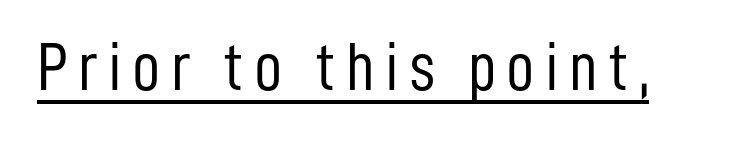
The image shows 69 px light, condensed sans-serif type, upright; set underlined; low stroke contrast and a medium x-height.
